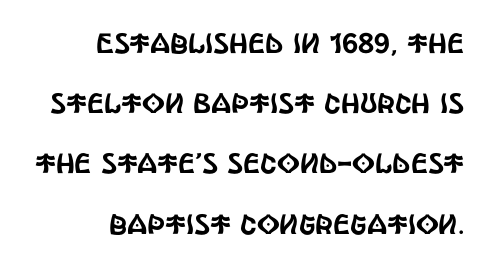
Q: Is the text italic (slanted)? A: No, it is upright.
Q: Is the typeface a serif or a sans-serif typeface? A: Sans-serif.
Q: Is the text underlined? A: No.
Q: How is the paragraph aligned? A: Right-aligned.
Q: Is the spacing between letters normal or unusually wide? A: Normal.
Q: Is the spacing between lines tight, normal or loose? A: Loose.
Q: Width (condensed, normal, or wide)? A: Condensed.
Q: x-height? A: Large.
Q: Monospaced? A: No.
